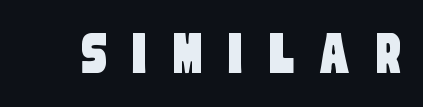
Q: Is the typeface a serif or a sans-serif typeface? A: Sans-serif.
Q: Is the text underlined? A: No.
Q: Is the spacing between letters normal or unusually wide? A: Unusually wide.
Q: Width (condensed, normal, or wide)? A: Condensed.
Q: Stroke contrast? A: Low.
Q: x-height? A: Large.
Q: Monospaced? A: No.
